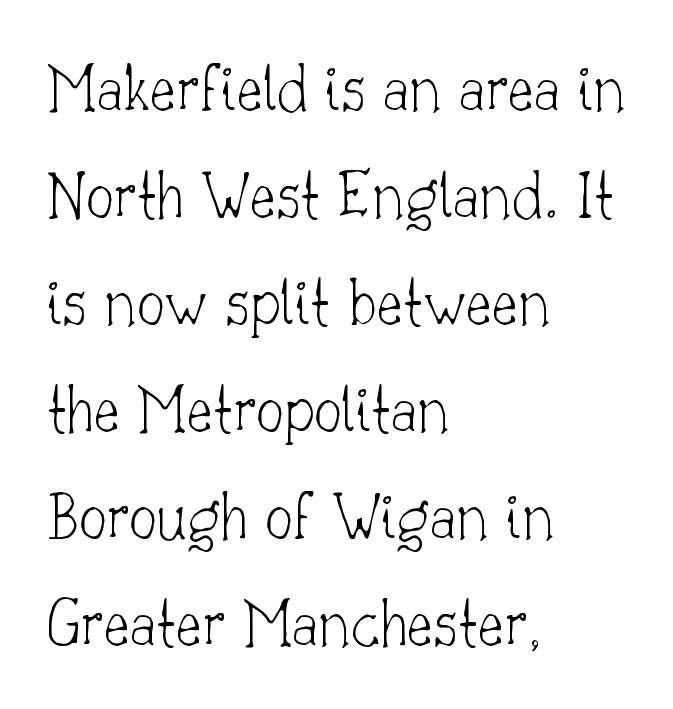
Horizontal bands of white between lines are of average thickness. This sample uses plain, unmodified letter spacing. Note the varied advance widths — an 'i' is clearly narrower than an 'm'. Style check: upright. Horizontally, the lines are justified to the leading edge only. Any mark beneath the type? The region is blank.
